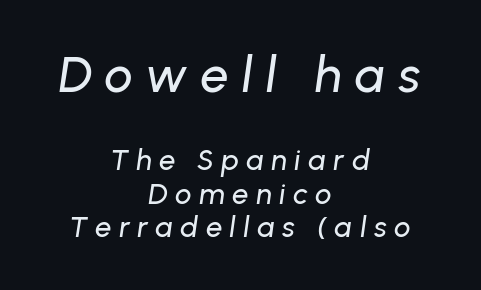
Q: Is the text italic (slanted)? A: Yes, it leans right by about 8 degrees.
Q: Is the text underlined? A: No.
Q: How is the paragraph aligned? A: Centered.
Q: Is the spacing between letters normal or unusually wide? A: Unusually wide.
Q: Which block of text is set in a larger size, the first (top) or the second (bottom)? A: The first (top) one.
Q: Width (condensed, normal, or wide)? A: Normal.
Q: Stroke contrast? A: Low.
Q: x-height? A: Medium.
Q: Monospaced? A: No.
